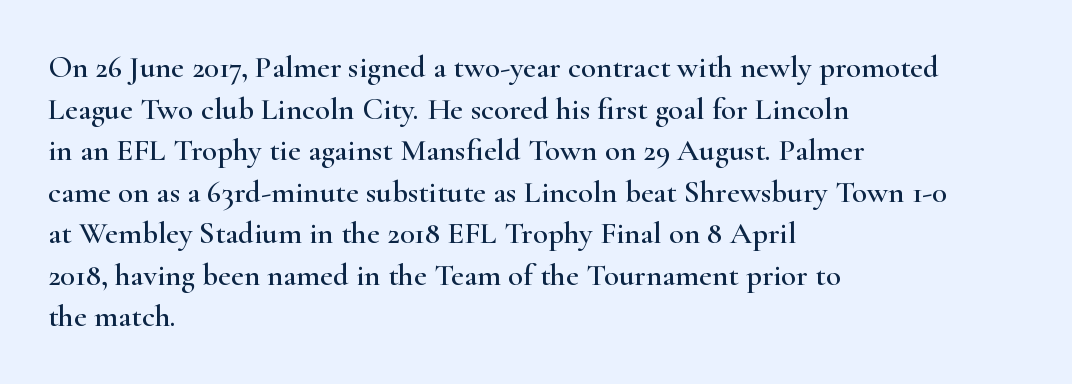
Q: Is the text italic (slanted)? A: No, it is upright.
Q: Is the typeface a serif or a sans-serif typeface? A: Serif.
Q: Is the text underlined? A: No.
Q: How is the paragraph aligned? A: Left-aligned.
Q: Is the spacing between letters normal or unusually wide? A: Normal.
Q: Is the spacing between lines tight, normal or loose? A: Normal.
Q: Width (condensed, normal, or wide)? A: Wide.
Q: Stroke contrast? A: High.
Q: x-height? A: Small.
Q: Monospaced? A: No.
